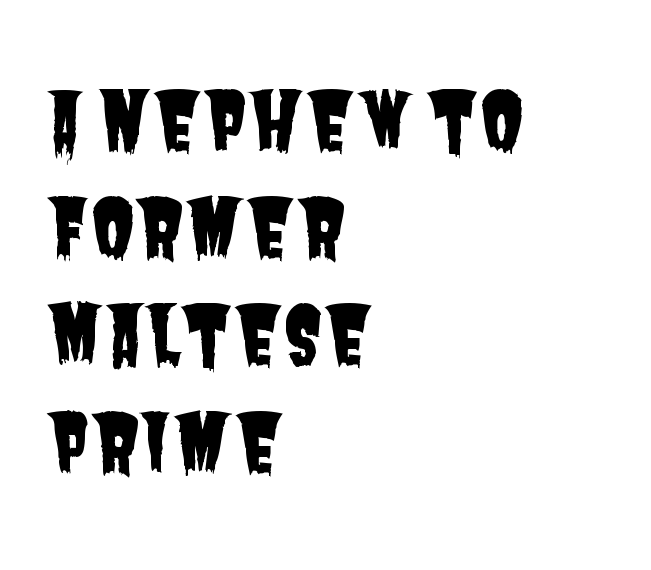
The image shows 80 px condensed sans-serif type; set left-aligned, normal line spacing (1.34x), normal letter spacing, not underlined; low stroke contrast and a large x-height.
